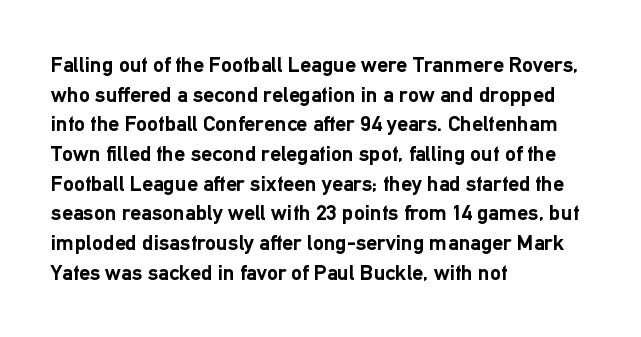
{"italic": "no", "bold": "yes", "underline": "no", "align": "left", "line_spacing": "normal", "line_spacing_ratio": 1.35, "letter_spacing": "normal", "letter_spacing_em": 0.0, "glyph_px": 22}
